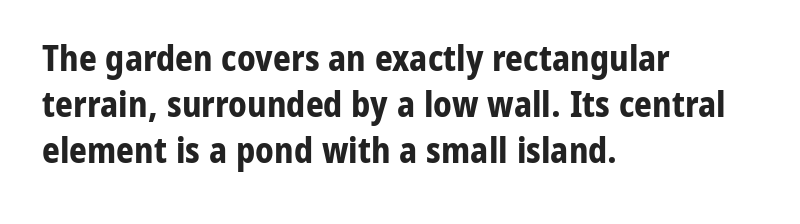
The letters advance in unequal steps, a hallmark of proportional type. Weight: bold. The area under the type is left untouched. Every stem runs plumb, perpendicular to the baseline. A typesetter would call this zero additional tracking.
